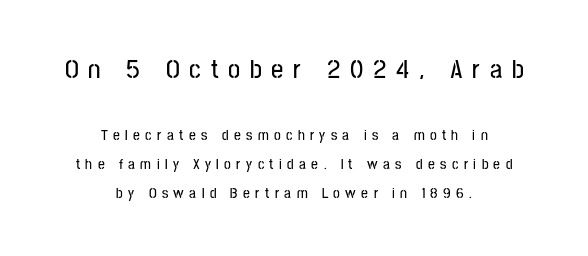
{"italic": "no", "underline": "no", "align": "center", "line_spacing": "loose", "line_spacing_ratio": 1.93, "letter_spacing": "wide", "letter_spacing_em": 0.36, "larger_block": "first", "size_ratio": 1.8, "glyph_px": 27}
